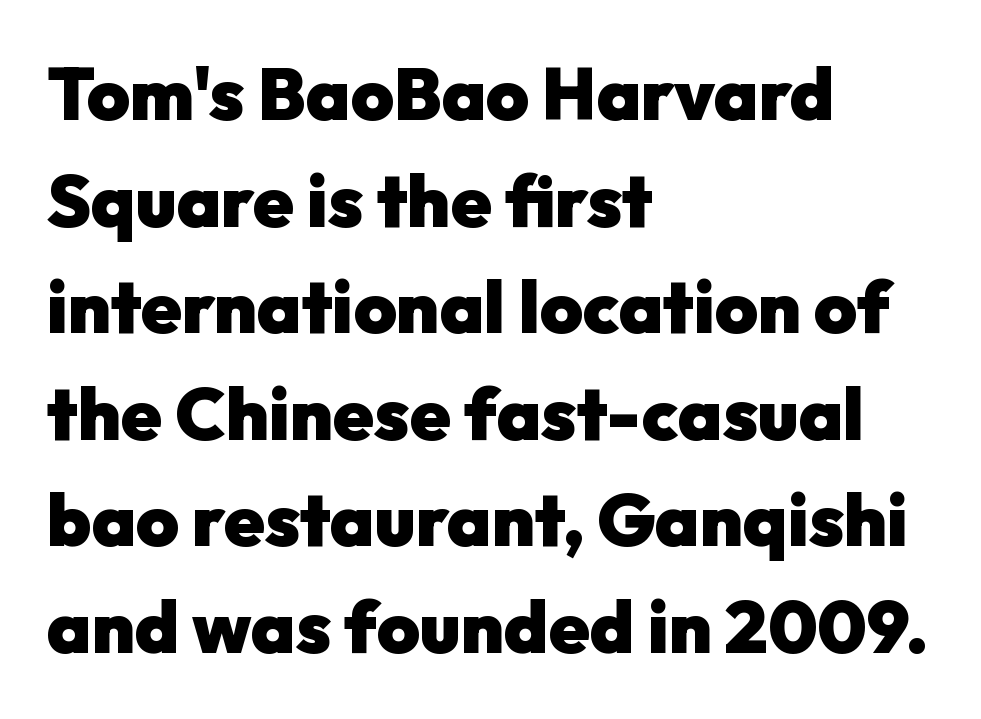
The image shows 73 px heavy sans-serif type, upright; set left-aligned, normal line spacing (1.46x), normal letter spacing, not underlined; low stroke contrast and a medium x-height.
